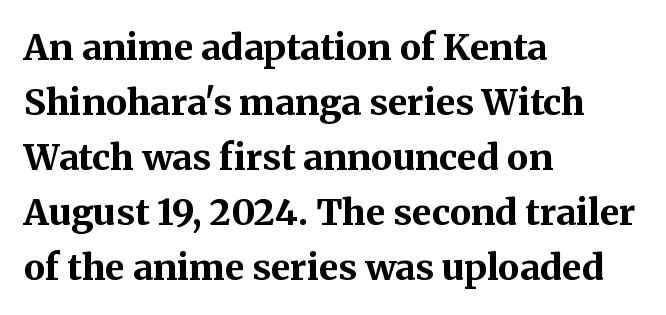
Q: Is the text bold? A: Yes.
Q: Is the text italic (slanted)? A: No, it is upright.
Q: Is the typeface a serif or a sans-serif typeface? A: Serif.
Q: Is the text underlined? A: No.
Q: How is the paragraph aligned? A: Left-aligned.
Q: Is the spacing between letters normal or unusually wide? A: Normal.
Q: Is the spacing between lines tight, normal or loose? A: Normal.
Q: Width (condensed, normal, or wide)? A: Normal.
Q: Stroke contrast? A: Medium.
Q: x-height? A: Medium.
Q: Monospaced? A: No.
